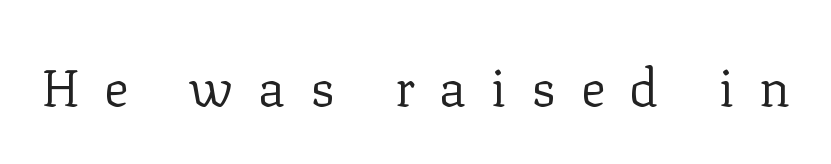
The image shows 52 px regular-weight serif type, upright; set unusually wide letter spacing (+0.47 em), not underlined; low stroke contrast and a medium x-height.
